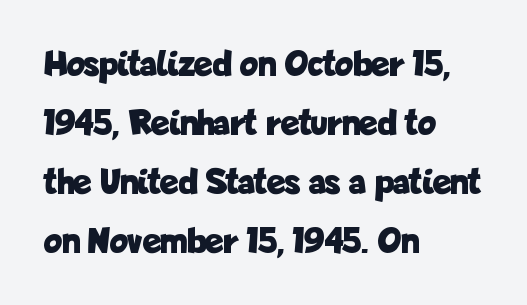
Q: Is the text bold? A: Yes.
Q: Is the text italic (slanted)? A: No, it is upright.
Q: Is the typeface a serif or a sans-serif typeface? A: Sans-serif.
Q: Is the text underlined? A: No.
Q: How is the paragraph aligned? A: Left-aligned.
Q: Is the spacing between letters normal or unusually wide? A: Normal.
Q: Is the spacing between lines tight, normal or loose? A: Normal.
Q: Width (condensed, normal, or wide)? A: Condensed.
Q: Stroke contrast? A: Low.
Q: x-height? A: Medium.
Q: Monospaced? A: No.
